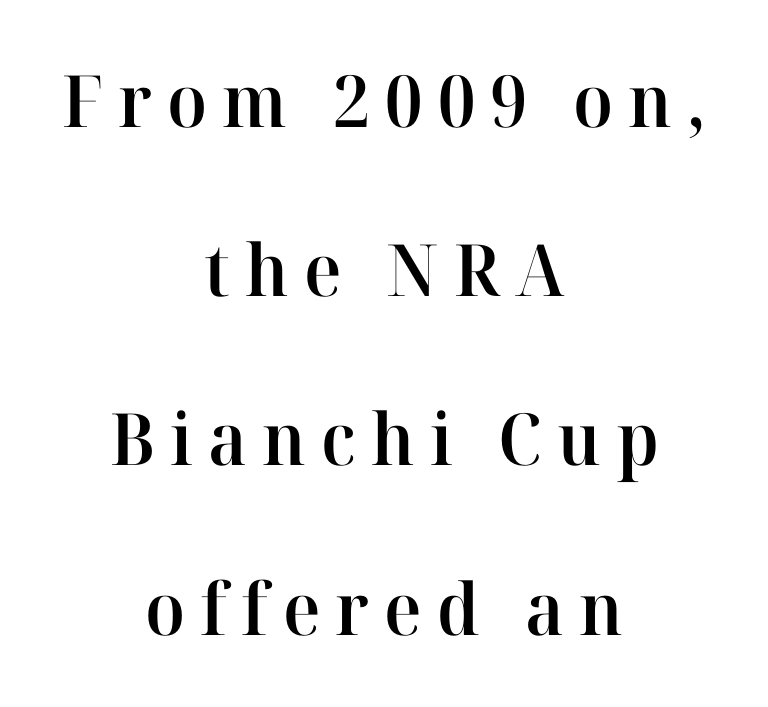
{"serif": "yes", "italic": "no", "bold": "semi", "weight": "semibold", "width": "normal", "stroke_contrast": "high", "x_height": "medium", "monospaced": "no", "underline": "no", "align": "center", "line_spacing": "loose", "line_spacing_ratio": 2.35, "letter_spacing": "wide", "letter_spacing_em": 0.21, "glyph_px": 72}
